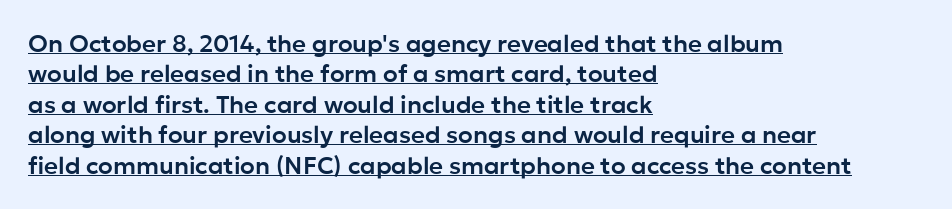
{"italic": "no", "underline": "yes", "align": "left", "line_spacing": "normal", "line_spacing_ratio": 1.27, "letter_spacing": "normal", "letter_spacing_em": 0.0, "glyph_px": 24}
